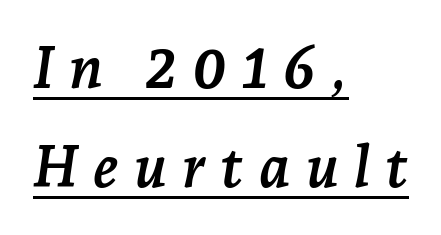
{"serif": "yes", "italic": "yes", "lean": "right", "slant_degrees": 7, "bold": "yes", "weight": "semibold", "width": "normal", "stroke_contrast": "low", "x_height": "medium", "monospaced": "no", "underline": "yes", "align": "left", "line_spacing_ratio": 1.71, "letter_spacing": "wide", "letter_spacing_em": 0.26, "glyph_px": 58}
